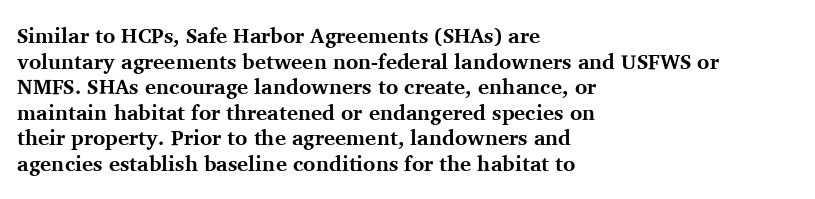
Q: Is the text bold? A: Yes.
Q: Is the text italic (slanted)? A: No, it is upright.
Q: Is the text underlined? A: No.
Q: How is the paragraph aligned? A: Left-aligned.
Q: Is the spacing between letters normal or unusually wide? A: Normal.
